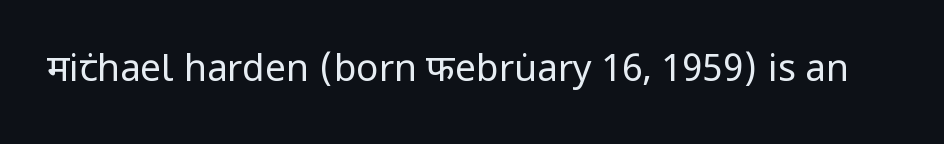
Q: Is the text bold? A: No.
Q: Is the text italic (slanted)? A: No, it is upright.
Q: Is the typeface a serif or a sans-serif typeface? A: Sans-serif.
Q: Is the text underlined? A: No.
Q: Is the spacing between letters normal or unusually wide? A: Normal.
Q: Width (condensed, normal, or wide)? A: Condensed.
Q: Stroke contrast? A: Low.
Q: x-height? A: Large.
Q: Monospaced? A: No.
